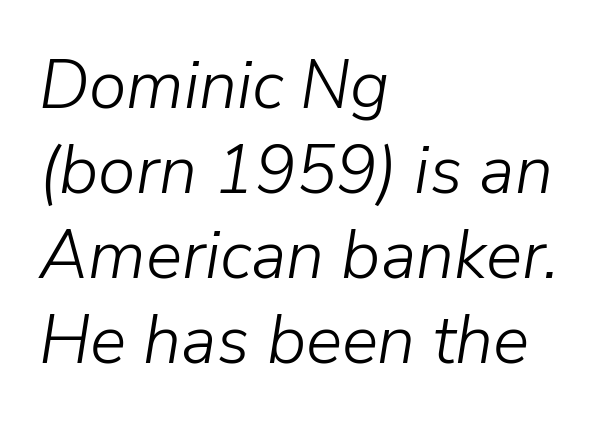
In terms of posture, this sample is oblique. Leftover space on each line is placed entirely after the last word. This sample has the flowing, uneven cadence of proportional lettering. Quick note: interline space is typical.
